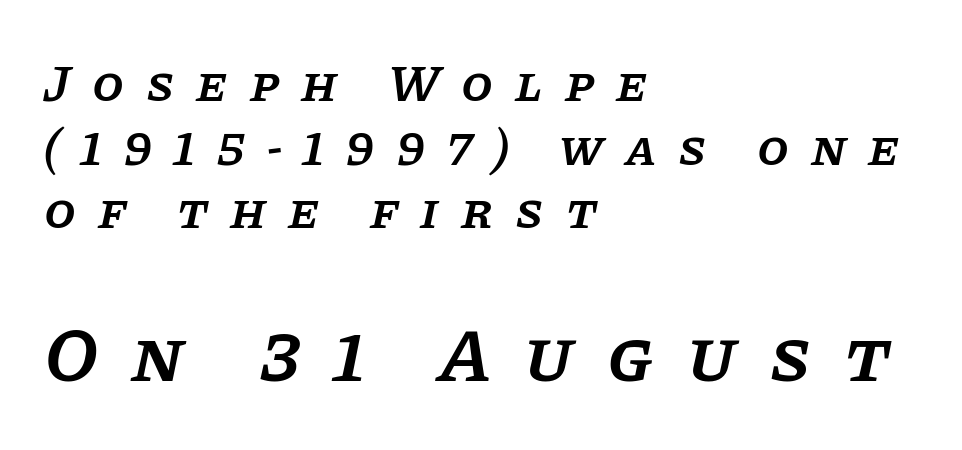
The image shows 76 px semibold serif type, italic (leaning right); set left-aligned, normal line spacing (1.25x), unusually wide letter spacing (+0.43 em), not underlined; the second (bottom) block is 1.49x larger; low stroke contrast and a large x-height.
